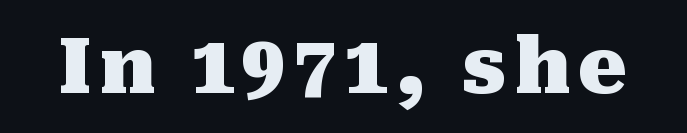
The specimen reads as upright at a glance. Nobody drew a line under any word here. The face used here has the dense, thick strokes of a bold. Are there feet on the stems? There are — it's a serif. The letters advance in unequal steps, a hallmark of proportional type.
